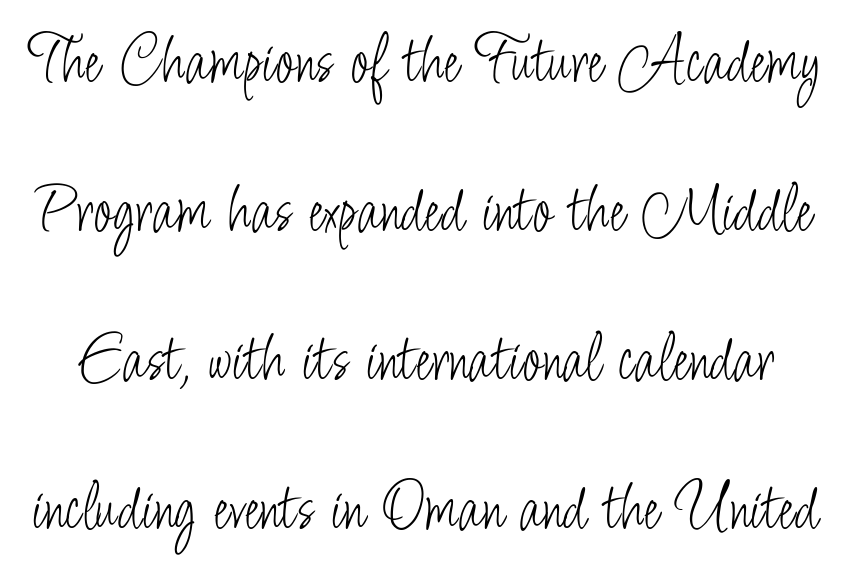
Q: Is the text bold? A: No.
Q: Is the text italic (slanted)? A: Yes.
Q: Is the typeface a serif or a sans-serif typeface? A: Sans-serif.
Q: Is the text underlined? A: No.
Q: Is the spacing between letters normal or unusually wide? A: Normal.
Q: Is the spacing between lines tight, normal or loose? A: Loose.
Q: Width (condensed, normal, or wide)? A: Condensed.
Q: Stroke contrast? A: Low.
Q: x-height? A: Small.
Q: Monospaced? A: No.
